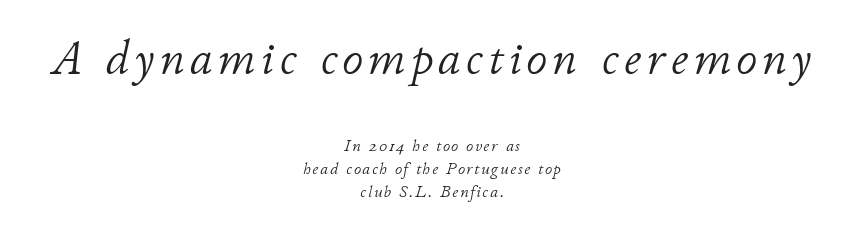
The image shows 47 px light type, italic (leaning right); set centered, normal line spacing (1.43x), not underlined; the first (top) block is 2.94x larger; low stroke contrast and a small x-height.
